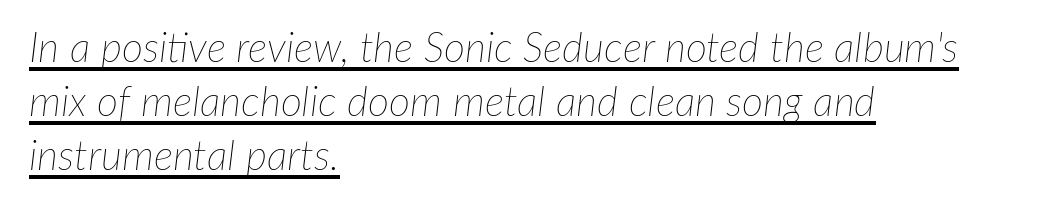
The image shows 41 px thin type, italic (leaning right); set left-aligned, normal line spacing (1.32x), normal letter spacing, underlined; low stroke contrast and a medium x-height.
